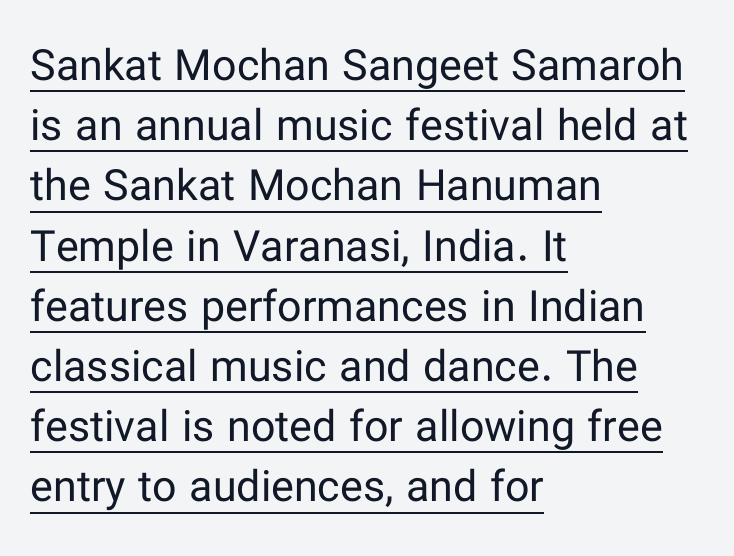
The image shows 43 px regular-weight sans-serif type, upright; set left-aligned, normal line spacing (1.4x), normal letter spacing, underlined; low stroke contrast and a medium x-height.
